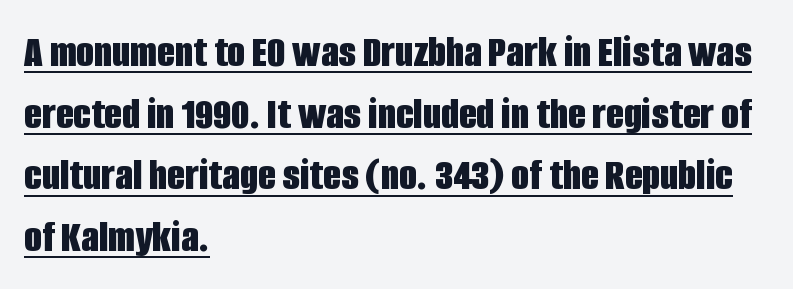
{"serif": "no", "italic": "no", "bold": "yes", "weight": "bold", "width": "condensed", "stroke_contrast": "low", "x_height": "large", "monospaced": "no", "underline": "yes", "align": "left", "line_spacing": "normal", "line_spacing_ratio": 1.34, "letter_spacing": "normal", "letter_spacing_em": 0.0, "glyph_px": 46}
